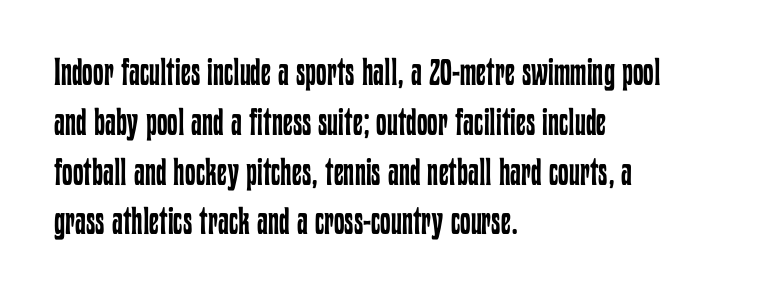
The passage is arranged the way most books set body copy — flush left. Evenly set lines give the paragraph a standard silhouette. Note the varied advance widths — an 'i' is clearly narrower than an 'm'. The space beneath each line is pristine and unruled. The passage shown has conventional tracking throughout.
